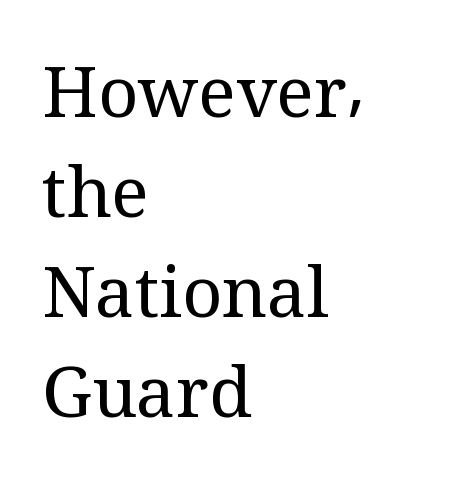
The image shows 70 px regular-weight serif type, upright; set left-aligned, normal line spacing (1.43x), normal letter spacing, not underlined; medium stroke contrast and a medium x-height.
